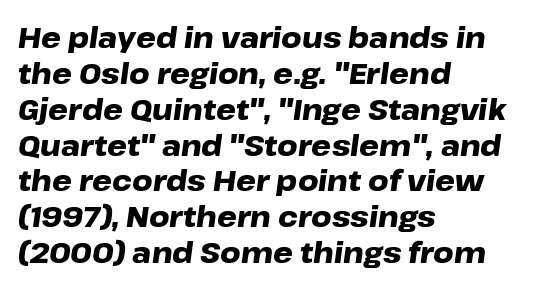
{"italic": "yes", "lean": "right", "slant_degrees": 8, "bold": "yes", "weight": "heavy", "width": "wide", "stroke_contrast": "low", "x_height": "medium", "monospaced": "no", "underline": "no", "align": "left", "line_spacing": "normal", "line_spacing_ratio": 1.28, "letter_spacing": "normal", "letter_spacing_em": 0.0, "glyph_px": 28}
